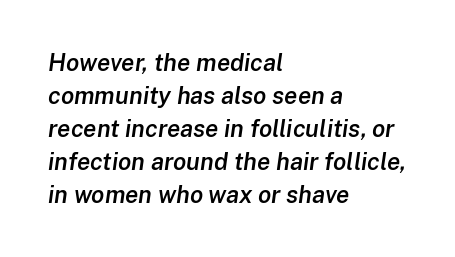
Q: Is the text bold? A: Semi-bold.
Q: Is the text italic (slanted)? A: Yes, it leans right by about 8 degrees.
Q: Is the text underlined? A: No.
Q: How is the paragraph aligned? A: Left-aligned.
Q: Is the spacing between letters normal or unusually wide? A: Normal.
Q: Is the spacing between lines tight, normal or loose? A: Normal.
